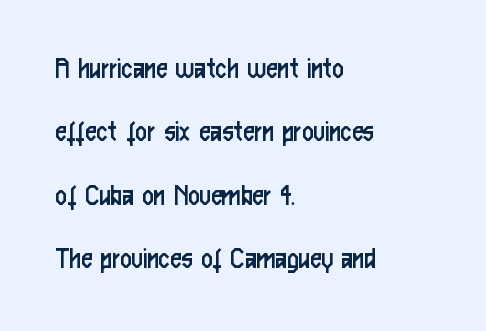
Q: Is the text bold? A: No.
Q: Is the text italic (slanted)? A: No, it is upright.
Q: Is the typeface a serif or a sans-serif typeface? A: Sans-serif.
Q: Is the text underlined? A: No.
Q: How is the paragraph aligned? A: Left-aligned.
Q: Is the spacing between letters normal or unusually wide? A: Normal.
Q: Is the spacing between lines tight, normal or loose? A: Loose.
Q: Width (condensed, normal, or wide)? A: Condensed.
Q: Stroke contrast? A: Low.
Q: x-height? A: Medium.
Q: Monospaced? A: No.
